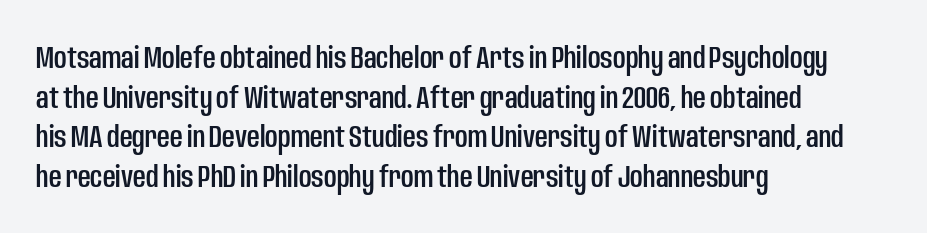
The passage shown is typed in a proportional face where columns would drift. The lettering stays uniformly vertical, giving the passage a roman look. Default kerning and tracking; the words read as compact shapes. The face used here is a sans, in the tradition of grotesques and geometrics.
